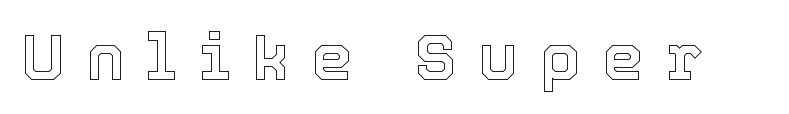
The zone under the glyphs is completely vacant. If you drew a line through each stem, it would be perfectly vertical. This sample has the flowing, uneven cadence of proportional lettering. Students, note that the glyphs here are deliberately spaced far apart.
